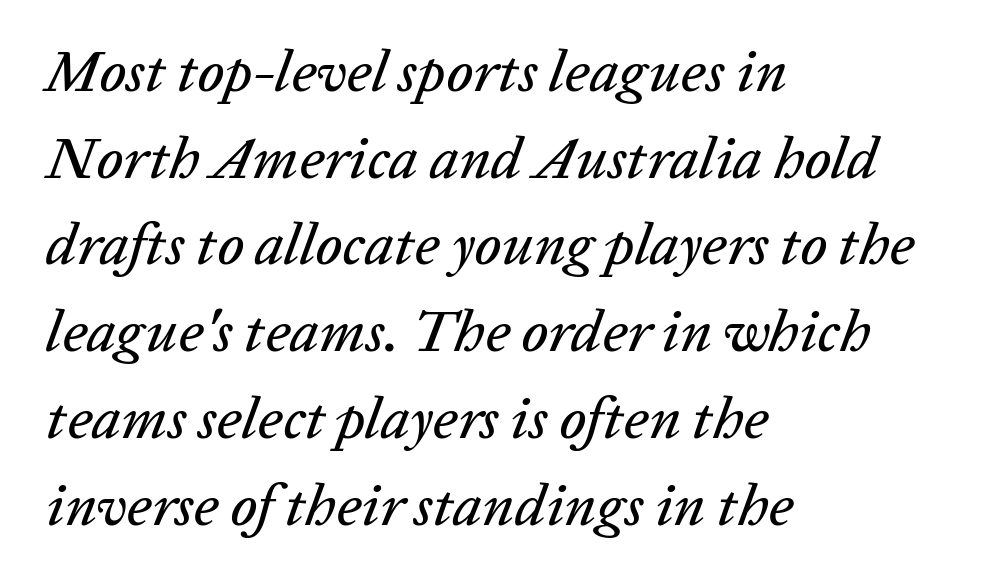
These lines are rendered in a variable-pitch font. You can tell it's italic because the verticals aren't actually vertical. Tracking here is standard; glyphs follow each other at the usual distance. Horizontal alignment here is leftward, the default for most running prose.
